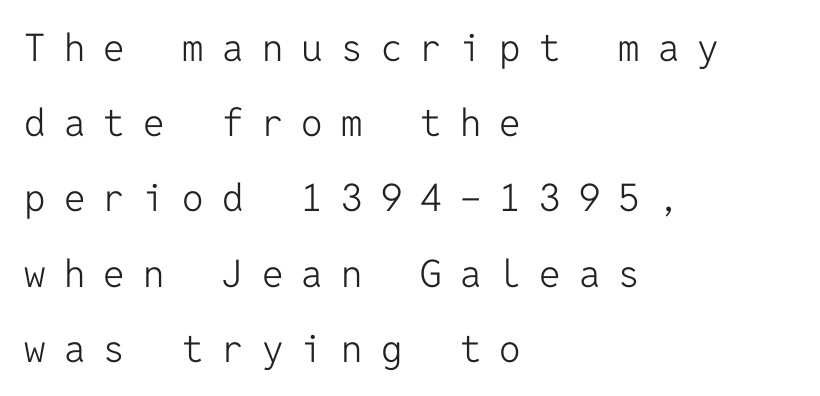
The lettering holds an erect, upright posture throughout. The face used here is rendered with a markedly widened letterfit. The lines are quadded left. Honestly, the rows look like they've been pulled way apart.
